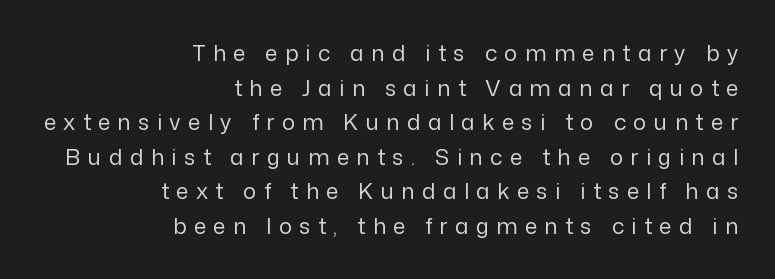
The image shows 22 px text type, upright; set right-aligned, normal line spacing (1.57x), unusually wide letter spacing (+0.34 em), not underlined.
